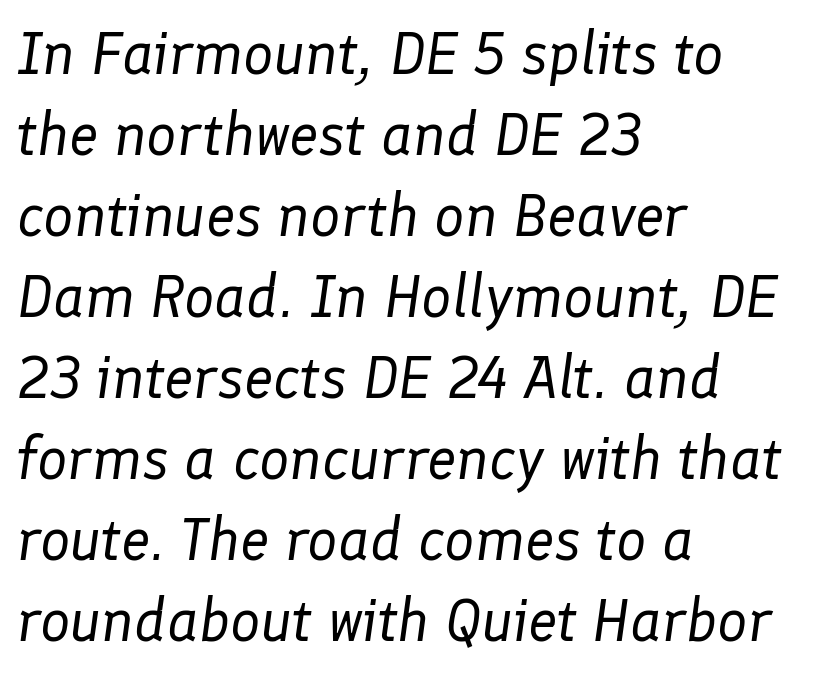
{"italic": "yes", "lean": "right", "slant_degrees": 8, "bold": "no", "weight": "regular", "width": "normal", "stroke_contrast": "low", "x_height": "medium", "monospaced": "no", "underline": "no", "align": "left", "line_spacing": "normal", "line_spacing_ratio": 1.35, "letter_spacing": "normal", "letter_spacing_em": 0.0, "glyph_px": 60}
